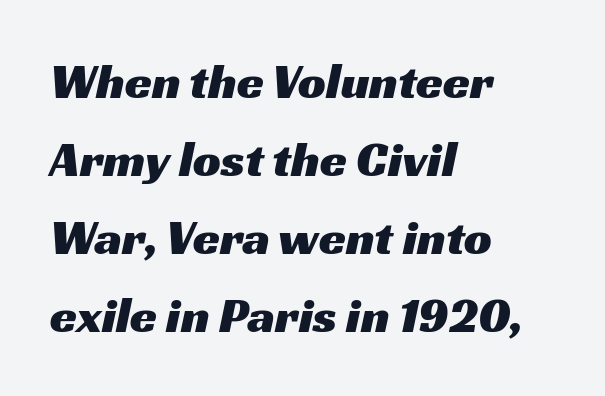
The setting favours the left margin, as ordinary paragraphs usually do. This block has exactly the height ordinary leading produces. Think of a printed novel: that variable character pitch is what you see here. Any mark beneath the type? The region is blank. Stroke terminals: plain, sans-serif.
